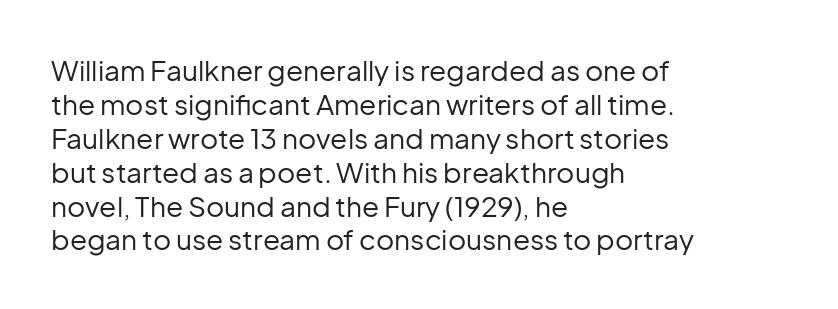
When letters stand straight like this, we call the style roman or upright. Regarding serifs, this sample does without them. The font sits on the lighter half of the weight spectrum, regular included. Spacing verdict: proportional, widths tailored to each character.
